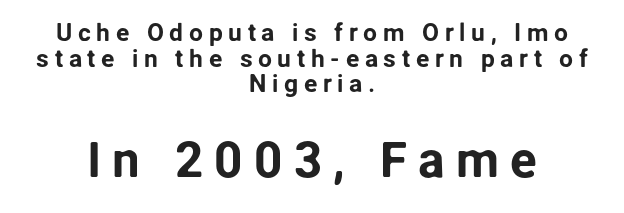
The image shows 50 px sans-serif type, upright; set centered, tight line spacing (1.03x), unusually wide letter spacing (+0.22 em), not underlined; the second (bottom) block is 2.0x larger; low stroke contrast and a medium x-height.
